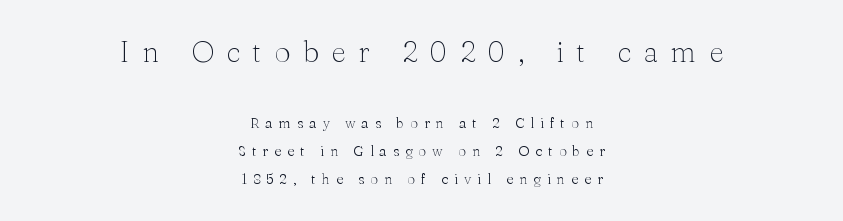
The image shows 29 px light serif type, upright; set centered, loose line spacing (1.99x), unusually wide letter spacing (+0.43 em), not underlined; the first (top) block is 2.07x larger; medium stroke contrast and a medium x-height.
